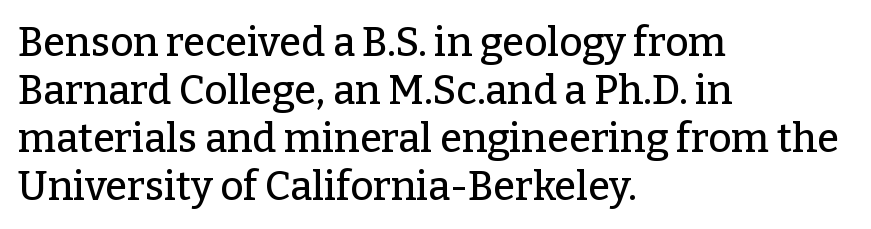
Q: Is the text italic (slanted)? A: No, it is upright.
Q: Is the typeface a serif or a sans-serif typeface? A: Serif.
Q: Is the text underlined? A: No.
Q: How is the paragraph aligned? A: Left-aligned.
Q: Is the spacing between letters normal or unusually wide? A: Normal.
Q: Width (condensed, normal, or wide)? A: Normal.
Q: Stroke contrast? A: Low.
Q: x-height? A: Medium.
Q: Monospaced? A: No.
